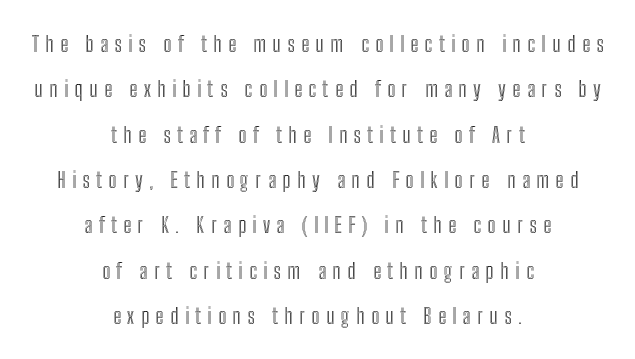
Q: Is the text italic (slanted)? A: No, it is upright.
Q: Is the text underlined? A: No.
Q: How is the paragraph aligned? A: Centered.
Q: Is the spacing between letters normal or unusually wide? A: Unusually wide.
Q: Is the spacing between lines tight, normal or loose? A: Loose.
